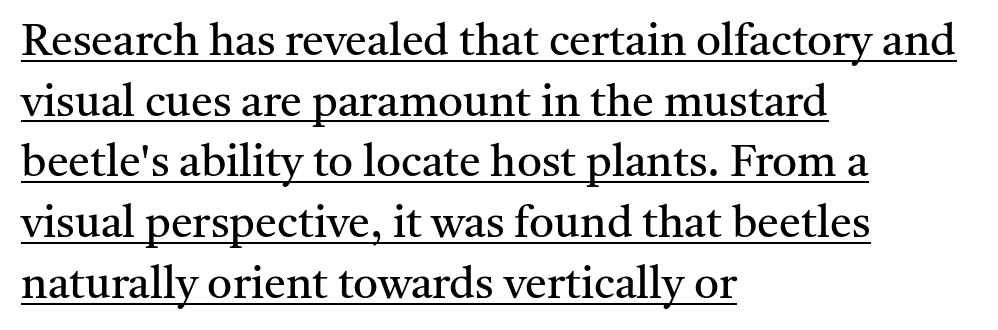
Proportional: the letters do not fall into vertical columns. This sample uses a serif face. The passage shown has conventional tracking throughout. These lines stack with their left ends in a neat column.
